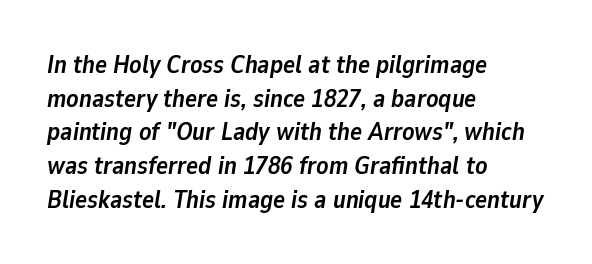
The image shows 25 px bold type, italic (leaning right); set left-aligned, normal line spacing (1.35x), normal letter spacing, not underlined.
